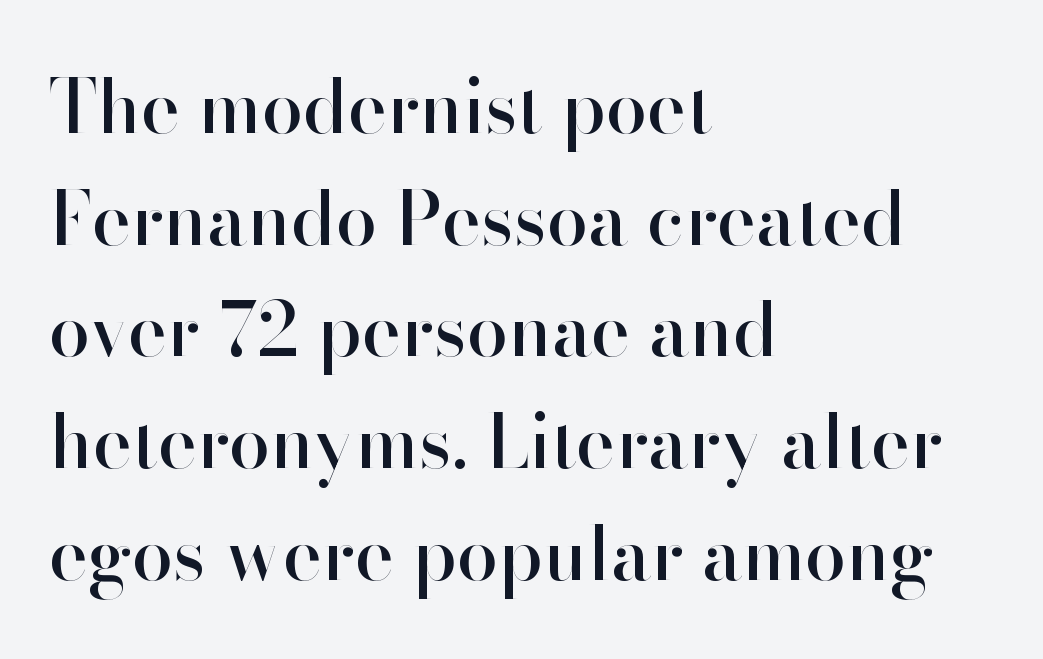
Q: Is the text italic (slanted)? A: No, it is upright.
Q: Is the typeface a serif or a sans-serif typeface? A: Sans-serif.
Q: Is the text underlined? A: No.
Q: How is the paragraph aligned? A: Left-aligned.
Q: Is the spacing between letters normal or unusually wide? A: Normal.
Q: Is the spacing between lines tight, normal or loose? A: Normal.
Q: Width (condensed, normal, or wide)? A: Normal.
Q: Stroke contrast? A: High.
Q: x-height? A: Small.
Q: Monospaced? A: No.
